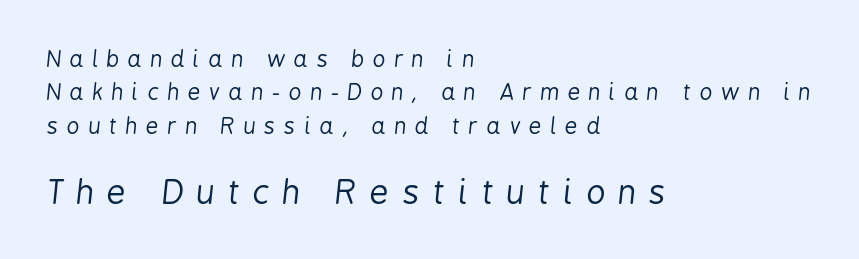
Q: Is the text bold? A: No.
Q: Is the text italic (slanted)? A: Yes, it leans right by about 6 degrees.
Q: Is the text underlined? A: No.
Q: How is the paragraph aligned? A: Left-aligned.
Q: Is the spacing between letters normal or unusually wide? A: Unusually wide.
Q: Is the spacing between lines tight, normal or loose? A: Normal.
Q: Which block of text is set in a larger size, the first (top) or the second (bottom)? A: The second (bottom) one.
Q: Width (condensed, normal, or wide)? A: Condensed.
Q: Stroke contrast? A: Low.
Q: x-height? A: Medium.
Q: Monospaced? A: No.
